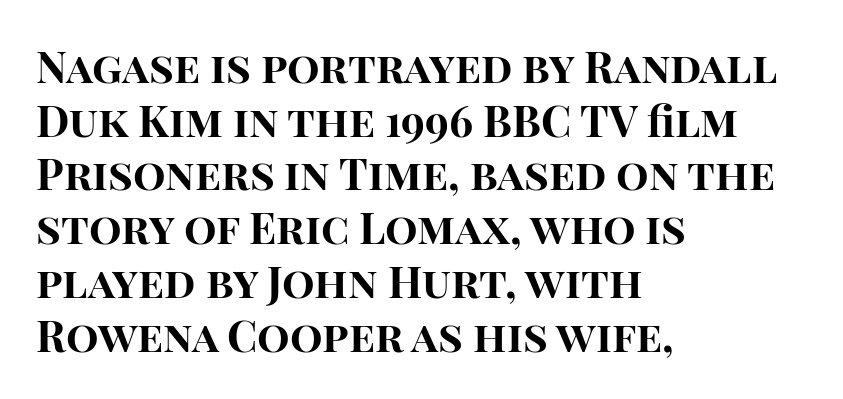
Each letter's strokes conclude bluntly, with no projecting serifs. The glyphs are unaccompanied by any horizontal stroke below them. Proportional: the letters do not fall into vertical columns. Notice how the passage keeps a crisp vertical edge on the left only. Is there much room between lines? A standard amount, neither cramped nor airy. Characters follow at the spacing the type designer built in.
